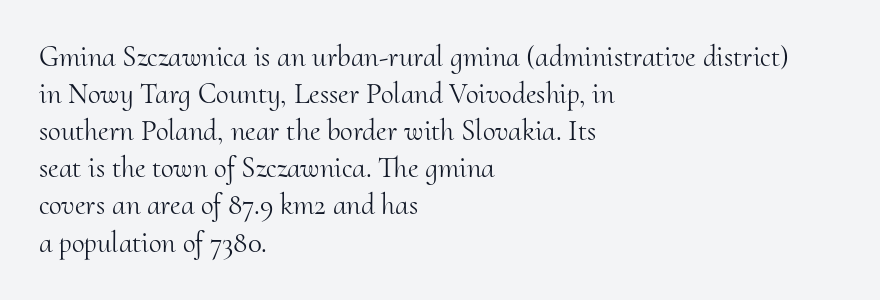
{"serif": "yes", "italic": "no", "bold": "no", "weight": "light", "width": "normal", "stroke_contrast": "medium", "x_height": "small", "monospaced": "no", "underline": "no", "align": "left", "line_spacing": "normal", "line_spacing_ratio": 1.28, "letter_spacing": "normal", "letter_spacing_em": 0.0, "glyph_px": 29}
